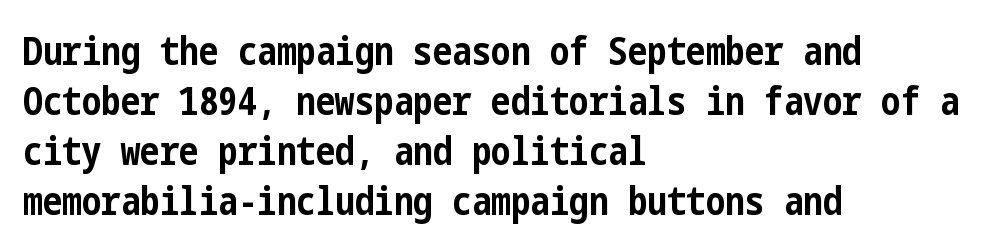
The image shows 39 px bold, condensed sans-serif type, upright; set left-aligned, normal line spacing (1.28x), normal letter spacing, not underlined; low stroke contrast and a medium x-height.
